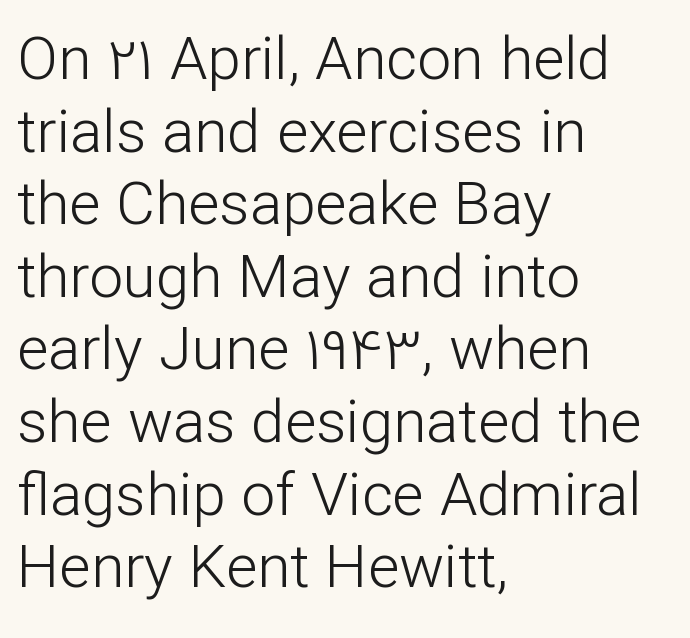
{"serif": "no", "italic": "no", "bold": "no", "weight": "light", "width": "normal", "stroke_contrast": "low", "x_height": "medium", "monospaced": "no", "underline": "no", "align": "left", "line_spacing_ratio": 1.21, "letter_spacing": "normal", "letter_spacing_em": 0.0, "glyph_px": 60}
